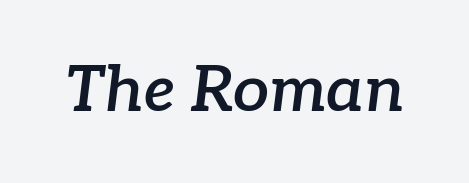
Q: Is the text bold? A: Semi-bold.
Q: Is the text italic (slanted)? A: Yes, it leans right by about 7 degrees.
Q: Is the typeface a serif or a sans-serif typeface? A: Serif.
Q: Is the text underlined? A: No.
Q: Is the spacing between letters normal or unusually wide? A: Normal.
Q: Width (condensed, normal, or wide)? A: Normal.
Q: Stroke contrast? A: Low.
Q: x-height? A: Medium.
Q: Monospaced? A: No.
